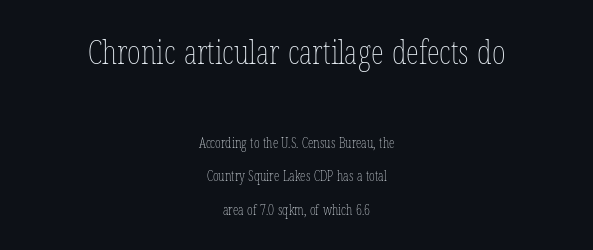
{"italic": "no", "bold": "no", "weight": "thin", "width": "condensed", "stroke_contrast": "low", "x_height": "medium", "monospaced": "no", "underline": "no", "align": "center", "line_spacing": "loose", "line_spacing_ratio": 2.38, "letter_spacing": "normal", "letter_spacing_em": 0.0, "larger_block": "first", "size_ratio": 2.36, "glyph_px": 33}
